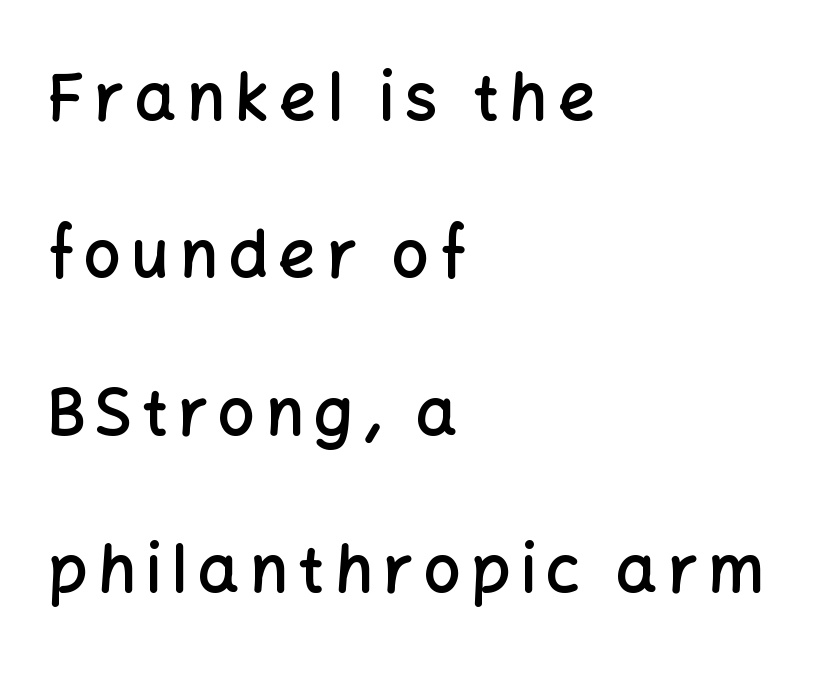
Q: Is the text bold? A: Semi-bold.
Q: Is the text italic (slanted)? A: No, it is upright.
Q: Is the typeface a serif or a sans-serif typeface? A: Sans-serif.
Q: Is the text underlined? A: No.
Q: How is the paragraph aligned? A: Left-aligned.
Q: Is the spacing between lines tight, normal or loose? A: Loose.
Q: Width (condensed, normal, or wide)? A: Normal.
Q: Stroke contrast? A: Low.
Q: x-height? A: Medium.
Q: Monospaced? A: No.
